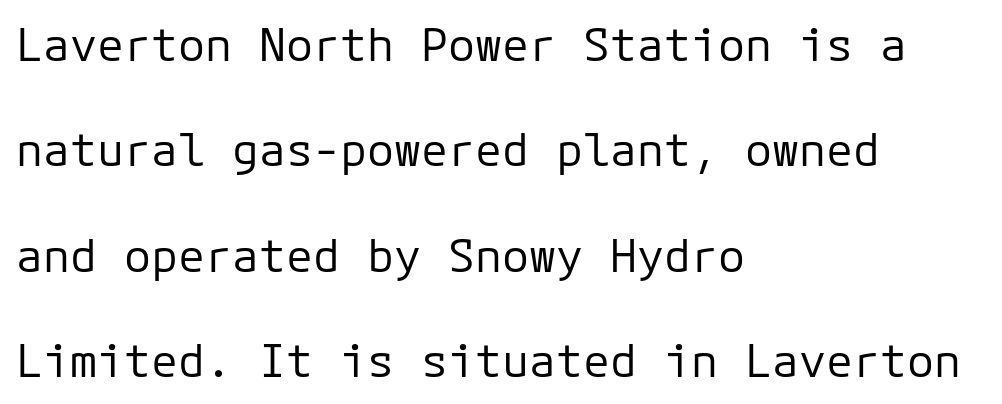
{"serif": "no", "italic": "no", "bold": "no", "weight": "regular", "width": "normal", "stroke_contrast": "low", "x_height": "medium", "monospaced": "yes", "underline": "no", "align": "left", "line_spacing": "loose", "line_spacing_ratio": 2.34, "letter_spacing": "normal", "letter_spacing_em": 0.0, "glyph_px": 45}
